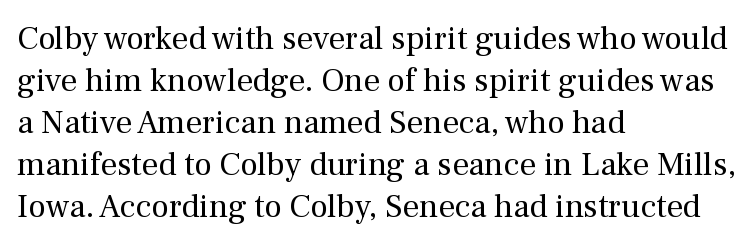
{"serif": "yes", "italic": "no", "bold": "no", "weight": "regular", "width": "normal", "stroke_contrast": "medium", "x_height": "medium", "monospaced": "no", "underline": "no", "align": "left", "line_spacing": "normal", "line_spacing_ratio": 1.27, "letter_spacing": "normal", "letter_spacing_em": 0.0, "glyph_px": 33}
